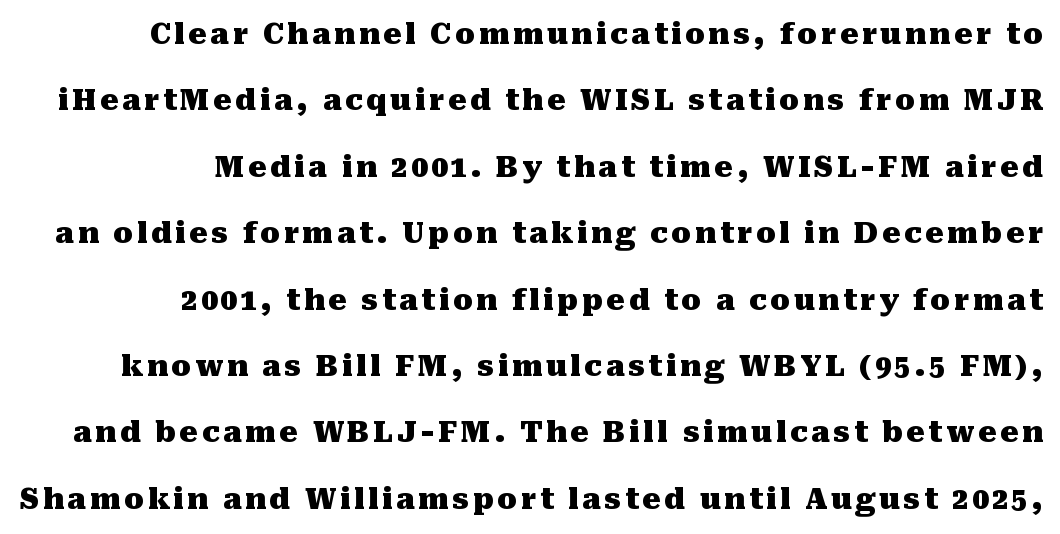
The image shows 29 px heavy serif type, upright; set right-aligned, loose line spacing (2.29x), not underlined; medium stroke contrast and a medium x-height.
